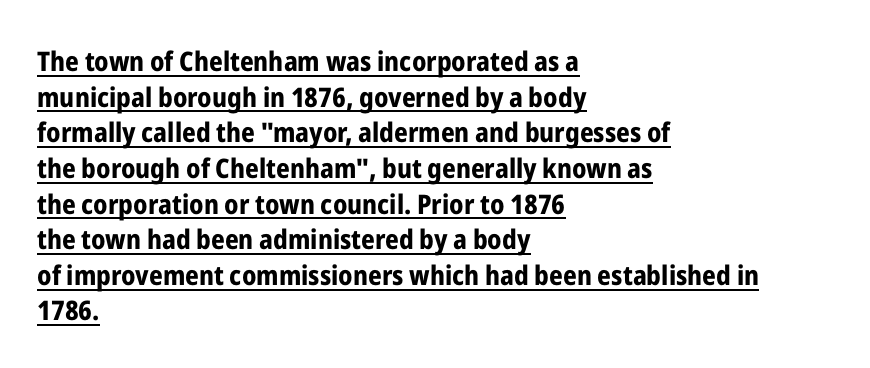
Q: Is the text bold? A: Yes.
Q: Is the text italic (slanted)? A: No, it is upright.
Q: Is the text underlined? A: Yes.
Q: How is the paragraph aligned? A: Left-aligned.
Q: Is the spacing between letters normal or unusually wide? A: Normal.
Q: Is the spacing between lines tight, normal or loose? A: Normal.
